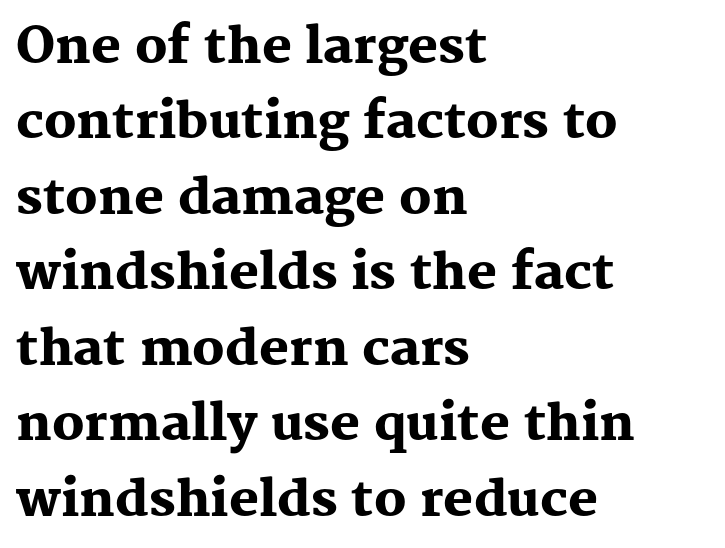
{"serif": "yes", "italic": "no", "bold": "yes", "weight": "heavy", "width": "normal", "stroke_contrast": "medium", "x_height": "medium", "monospaced": "no", "underline": "no", "align": "left", "line_spacing": "normal", "line_spacing_ratio": 1.51, "letter_spacing": "normal", "letter_spacing_em": 0.0, "glyph_px": 50}
